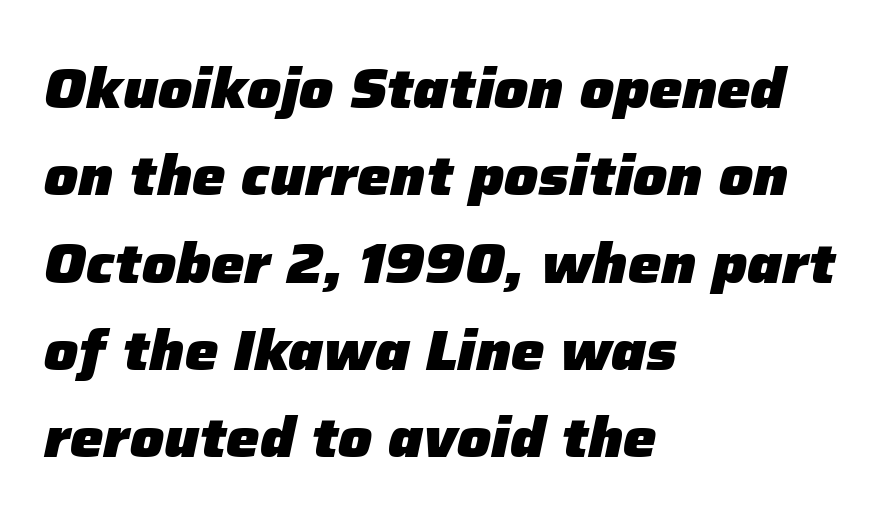
The image shows 56 px heavy type, italic (leaning right); set left-aligned, normal line spacing (1.56x), normal letter spacing, not underlined; low stroke contrast and a medium x-height.
